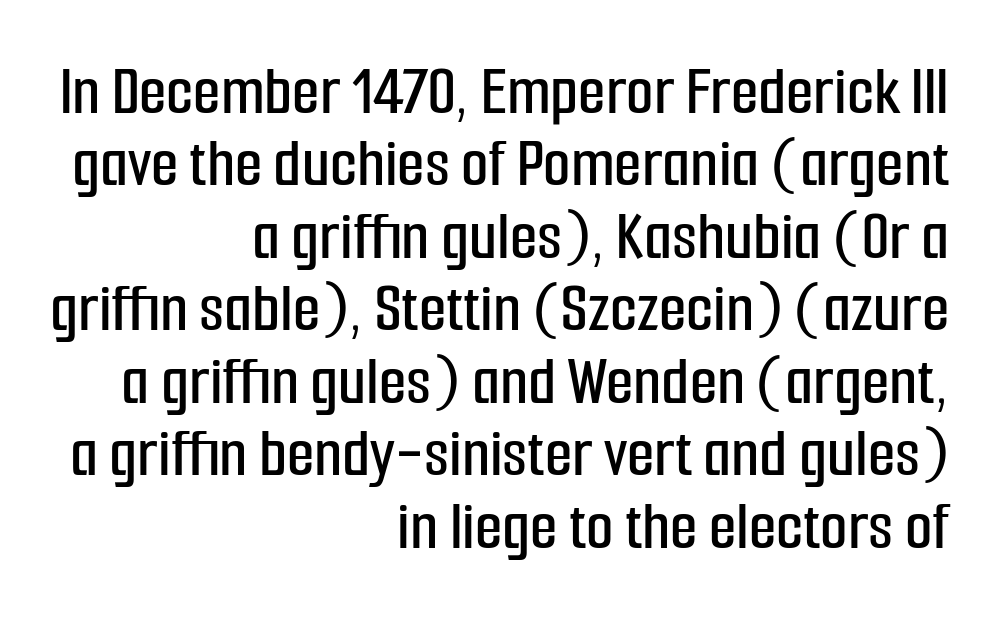
{"serif": "no", "italic": "no", "width": "condensed", "stroke_contrast": "low", "x_height": "medium", "monospaced": "no", "underline": "no", "align": "right", "line_spacing": "tight", "line_spacing_ratio": 1.02, "letter_spacing": "normal", "letter_spacing_em": 0.0, "glyph_px": 71}
